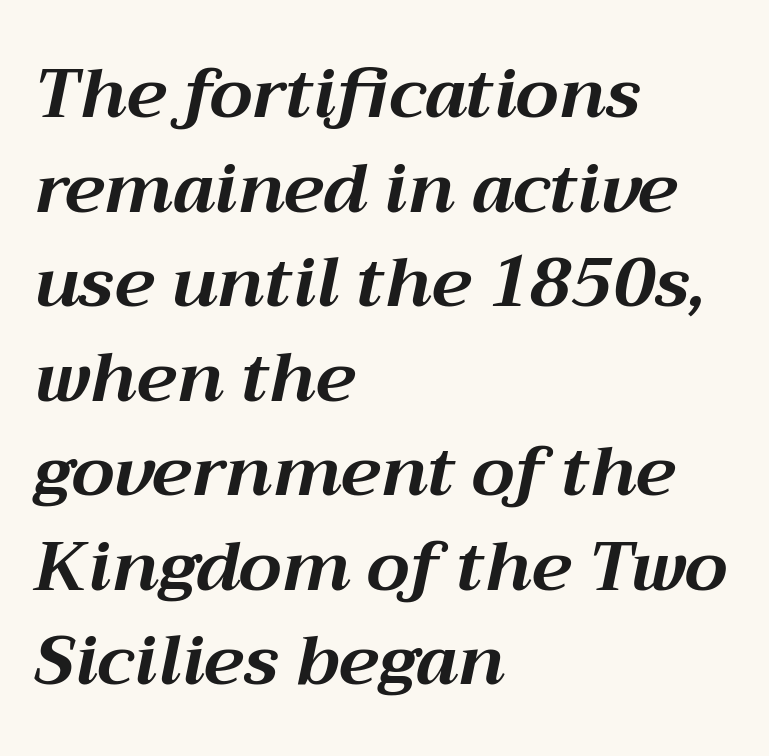
Every letter is thick-stroked: bold, no question. This rendering leaves character spacing at its baseline value. Think of a printed novel: that variable character pitch is what you see here. Horizontal alignment here is leftward, the default for most running prose. Rendered with sloped, italic letterforms. Type without underlining.
